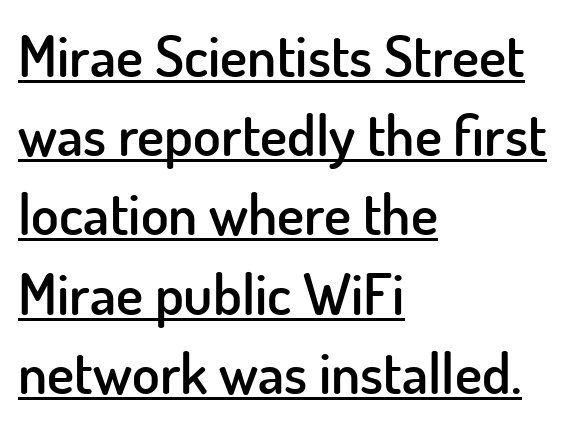
Q: Is the text bold? A: Semi-bold.
Q: Is the text italic (slanted)? A: No, it is upright.
Q: Is the typeface a serif or a sans-serif typeface? A: Sans-serif.
Q: Is the text underlined? A: Yes.
Q: How is the paragraph aligned? A: Left-aligned.
Q: Is the spacing between letters normal or unusually wide? A: Normal.
Q: Is the spacing between lines tight, normal or loose? A: Normal.
Q: Width (condensed, normal, or wide)? A: Normal.
Q: Stroke contrast? A: Low.
Q: x-height? A: Small.
Q: Monospaced? A: No.
